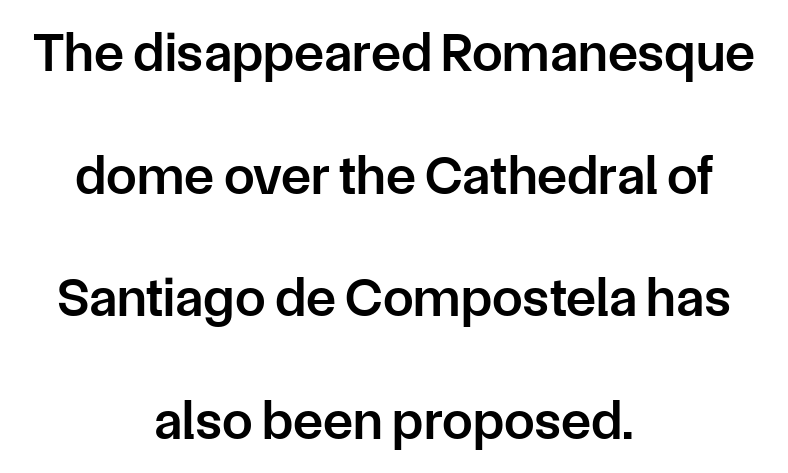
The image shows 55 px semibold sans-serif type, upright; set centered, loose line spacing (2.23x), normal letter spacing, not underlined; low stroke contrast and a medium x-height.
